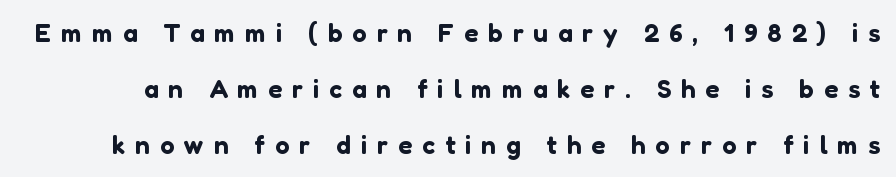
Q: Is the text italic (slanted)? A: No, it is upright.
Q: Is the text underlined? A: No.
Q: Is the spacing between letters normal or unusually wide? A: Unusually wide.
Q: Is the spacing between lines tight, normal or loose? A: Loose.
